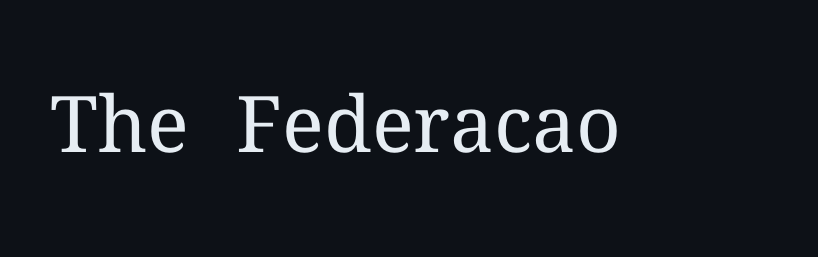
The space directly below the letters is spotless. The typeface chosen for these lines features serifs. Words appear dense and cohesive because spacing is normal. Is this a fixed-width face? No — the glyphs have proportional, varying widths. When letters stand straight like this, we call the style roman or upright. The letters look calm and open, with moderate or lighter stems.
